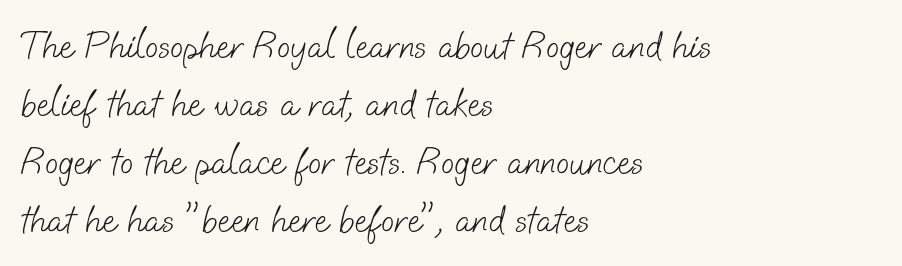
Q: Is the text bold? A: No.
Q: Is the typeface a serif or a sans-serif typeface? A: Sans-serif.
Q: Is the text underlined? A: No.
Q: How is the paragraph aligned? A: Left-aligned.
Q: Is the spacing between letters normal or unusually wide? A: Normal.
Q: Is the spacing between lines tight, normal or loose? A: Normal.
Q: Width (condensed, normal, or wide)? A: Normal.
Q: Stroke contrast? A: Low.
Q: x-height? A: Small.
Q: Monospaced? A: No.
